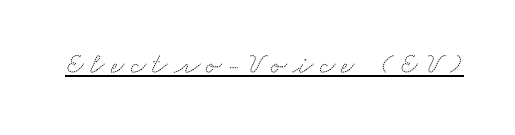
The image shows 30 px wide serif type; set unusually wide letter spacing (+0.21 em), underlined; medium stroke contrast and a small x-height.
